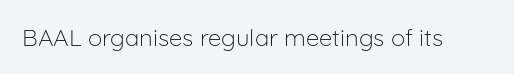
{"italic": "no", "bold": "no", "underline": "no", "letter_spacing": "normal", "letter_spacing_em": 0.0, "glyph_px": 24}
